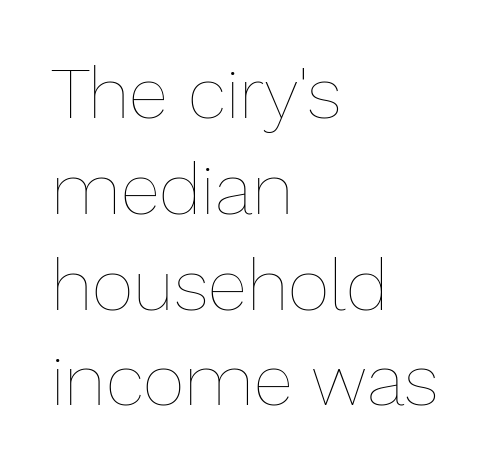
{"italic": "no", "bold": "no", "weight": "thin", "width": "normal", "stroke_contrast": "low", "x_height": "medium", "monospaced": "no", "underline": "no", "align": "left", "line_spacing": "normal", "line_spacing_ratio": 1.33, "letter_spacing": "normal", "letter_spacing_em": 0.0, "glyph_px": 72}
